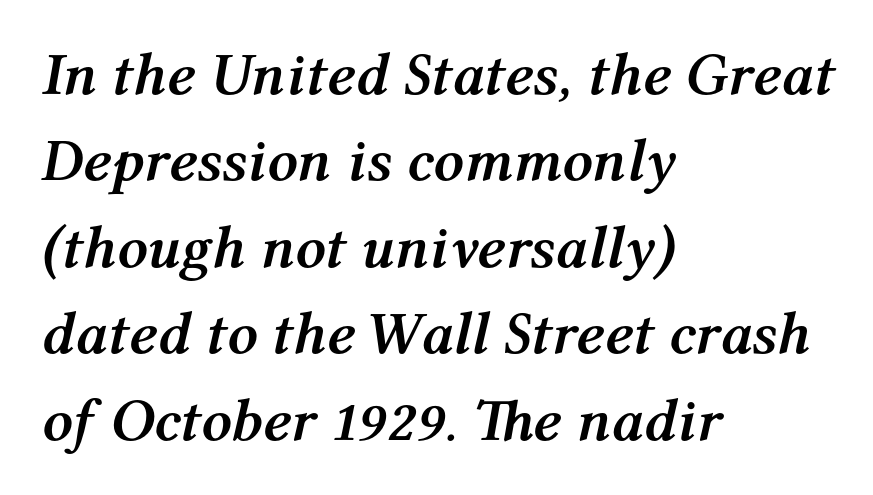
Q: Is the text bold? A: Yes.
Q: Is the text italic (slanted)? A: Yes, it leans right by about 12 degrees.
Q: Is the text underlined? A: No.
Q: How is the paragraph aligned? A: Left-aligned.
Q: Is the spacing between letters normal or unusually wide? A: Normal.
Q: Is the spacing between lines tight, normal or loose? A: Normal.
Q: Width (condensed, normal, or wide)? A: Normal.
Q: Stroke contrast? A: Medium.
Q: x-height? A: Medium.
Q: Monospaced? A: No.
